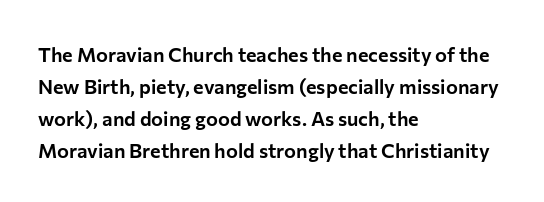
Posture: straight, roman, zero tilt. The ragged edge is on the right, which tells us the setting is flush left. The words here are not underlined. Inter-character spacing is left at the font's built-in metrics. What's the leading like? Ordinary, nothing unusual.
